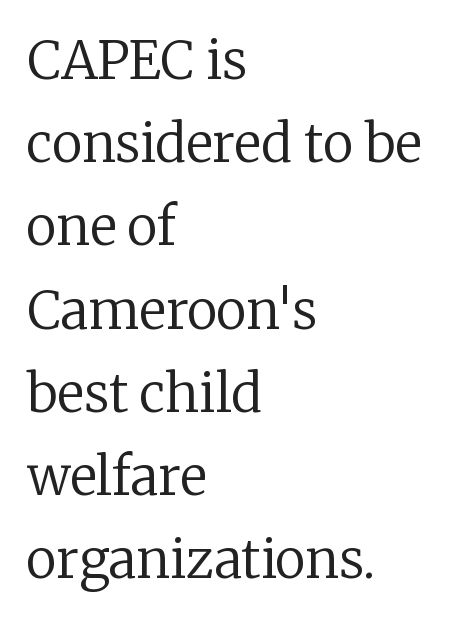
Q: Is the text bold? A: No.
Q: Is the text italic (slanted)? A: No, it is upright.
Q: Is the typeface a serif or a sans-serif typeface? A: Serif.
Q: Is the text underlined? A: No.
Q: How is the paragraph aligned? A: Left-aligned.
Q: Is the spacing between letters normal or unusually wide? A: Normal.
Q: Is the spacing between lines tight, normal or loose? A: Normal.
Q: Width (condensed, normal, or wide)? A: Normal.
Q: Stroke contrast? A: Low.
Q: x-height? A: Medium.
Q: Monospaced? A: No.
